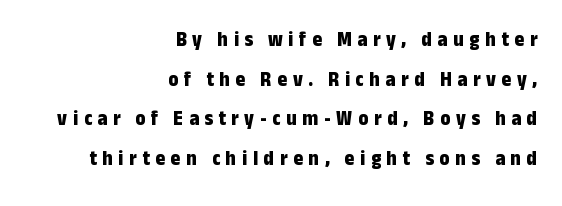
{"italic": "no", "bold": "yes", "underline": "no", "align": "right", "line_spacing_ratio": 1.89, "letter_spacing": "wide", "letter_spacing_em": 0.27, "glyph_px": 21}
